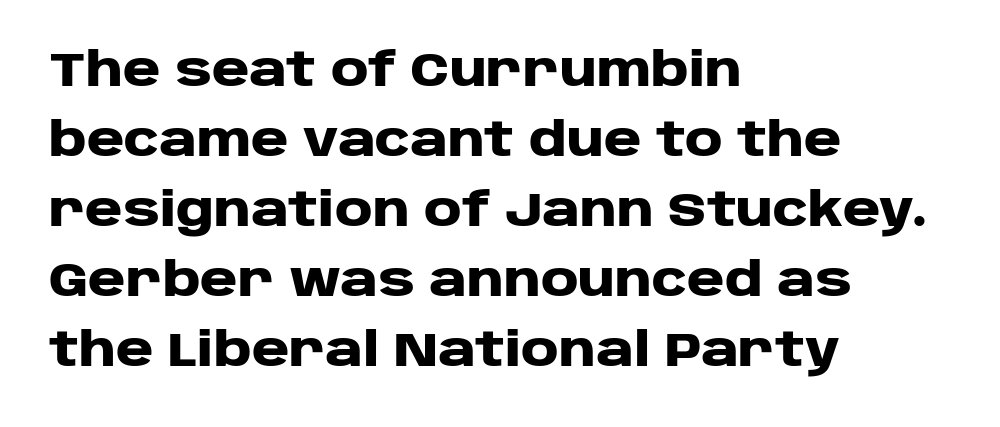
Q: Is the text bold? A: Yes.
Q: Is the text italic (slanted)? A: No, it is upright.
Q: Is the typeface a serif or a sans-serif typeface? A: Sans-serif.
Q: Is the text underlined? A: No.
Q: How is the paragraph aligned? A: Left-aligned.
Q: Is the spacing between letters normal or unusually wide? A: Normal.
Q: Is the spacing between lines tight, normal or loose? A: Normal.
Q: Width (condensed, normal, or wide)? A: Wide.
Q: Stroke contrast? A: Low.
Q: x-height? A: Large.
Q: Monospaced? A: No.
